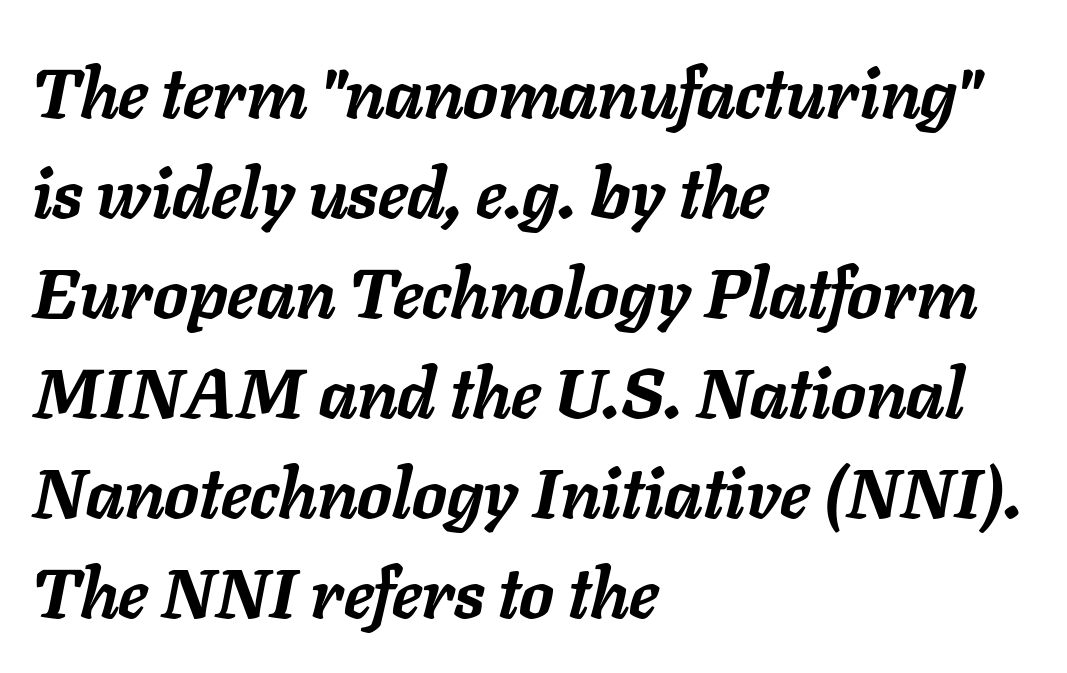
The image shows 69 px semibold type, italic (leaning right); set left-aligned, normal line spacing (1.45x), normal letter spacing, not underlined; low stroke contrast and a medium x-height.
